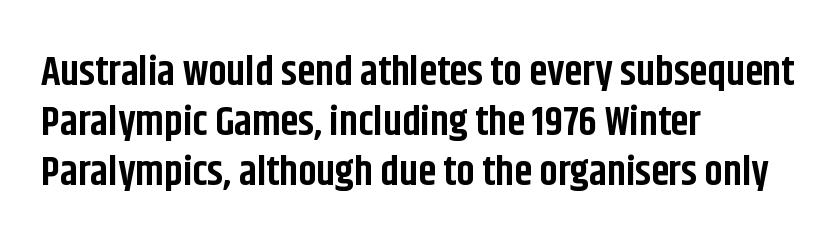
{"serif": "no", "italic": "no", "bold": "yes", "weight": "bold", "width": "condensed", "stroke_contrast": "low", "x_height": "large", "monospaced": "no", "underline": "no", "align": "left", "line_spacing_ratio": 1.22, "letter_spacing": "normal", "letter_spacing_em": 0.0, "glyph_px": 41}
